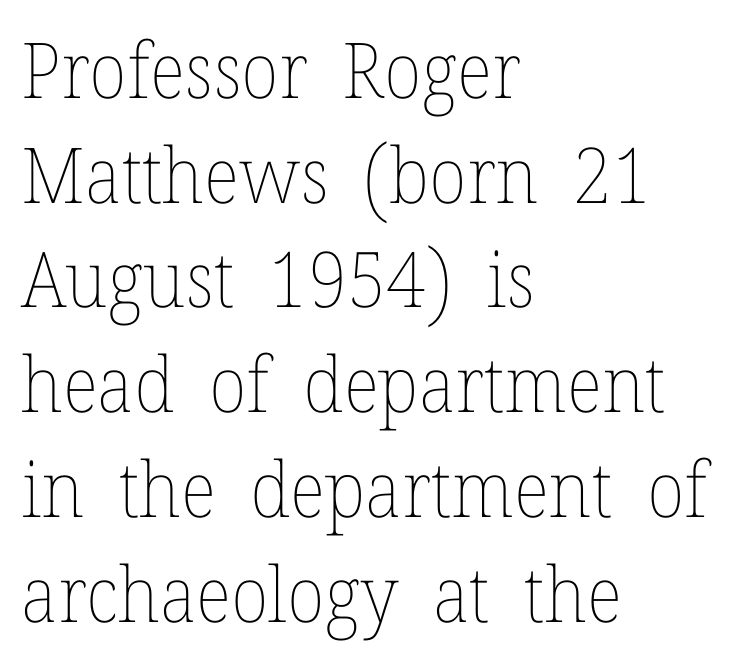
Honestly, the row spacing looks completely unremarkable. The font is comparable to plain body text, perhaps lighter. You could call the tracking neutral — neither tight nor loose. Looks like regular typesetting: each glyph gets only the width it needs. Check the space under the baseline: it is left empty.
